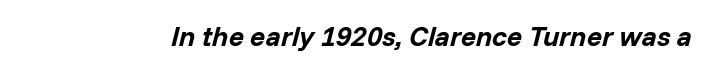
When letters slant like this, we call the style italic. Chunky letters — that's bold for sure. Proportional: the letters do not fall into vertical columns. The string is rendered with underlining switched off. The face used here is rendered with its standard letterfit.
